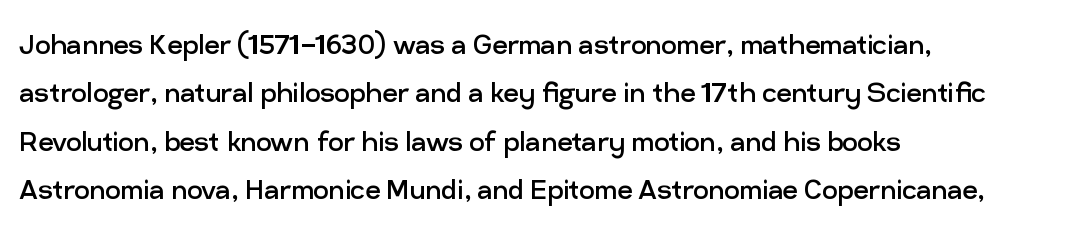
{"serif": "no", "italic": "no", "bold": "no", "weight": "regular", "width": "normal", "stroke_contrast": "low", "x_height": "medium", "monospaced": "no", "underline": "no", "align": "left", "line_spacing": "normal", "line_spacing_ratio": 1.42, "letter_spacing": "normal", "letter_spacing_em": 0.0, "glyph_px": 34}
